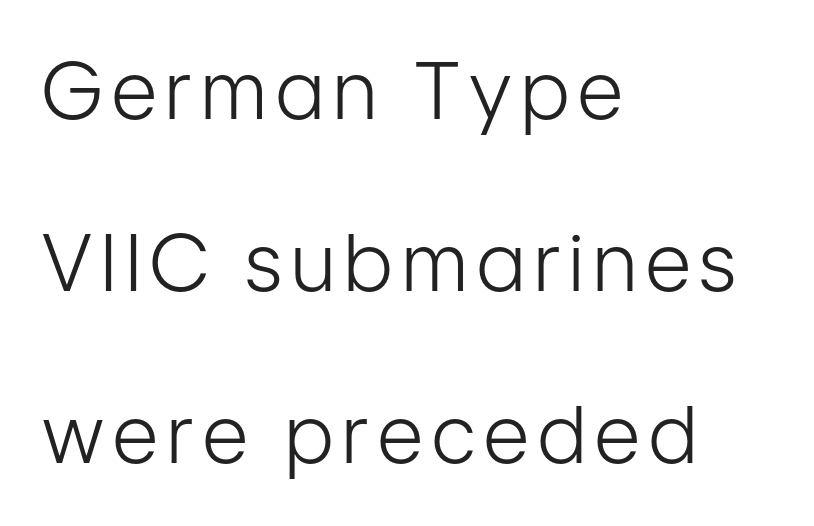
Grotesque or geometric, the face here clearly has no serifs. The rendering uses natural spacing where letterforms have individual widths. Notice how the passage keeps a crisp vertical edge on the left only. Italic: no, the glyphs are upright roman.
